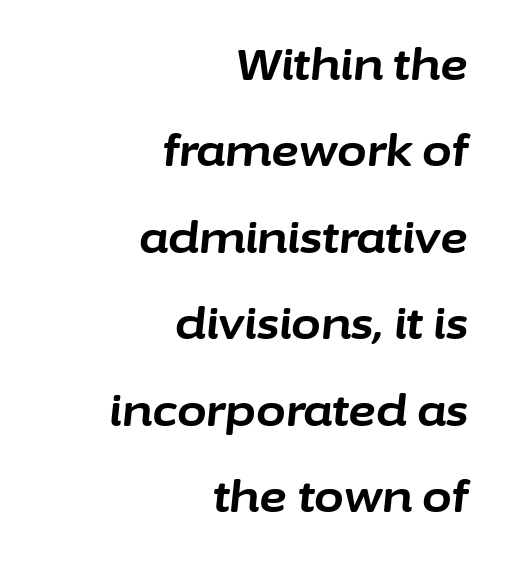
The image shows 43 px bold type, italic (leaning right); set right-aligned, loose line spacing (2.01x), normal letter spacing, not underlined; low stroke contrast and a medium x-height.
